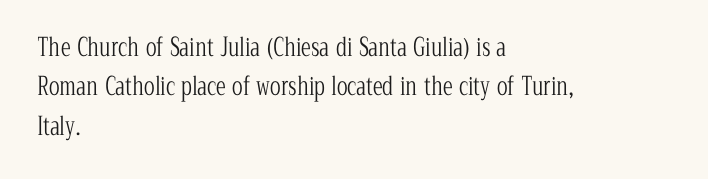
Q: Is the text bold? A: No.
Q: Is the text italic (slanted)? A: No, it is upright.
Q: Is the text underlined? A: No.
Q: How is the paragraph aligned? A: Left-aligned.
Q: Is the spacing between letters normal or unusually wide? A: Normal.
Q: Is the spacing between lines tight, normal or loose? A: Normal.
